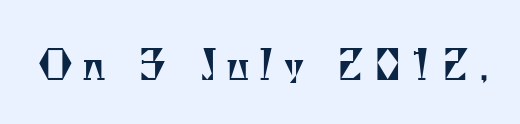
{"serif": "yes", "bold": "no", "weight": "regular", "width": "normal", "stroke_contrast": "medium", "x_height": "small", "monospaced": "no", "underline": "no", "letter_spacing": "wide", "letter_spacing_em": 0.23, "glyph_px": 41}
